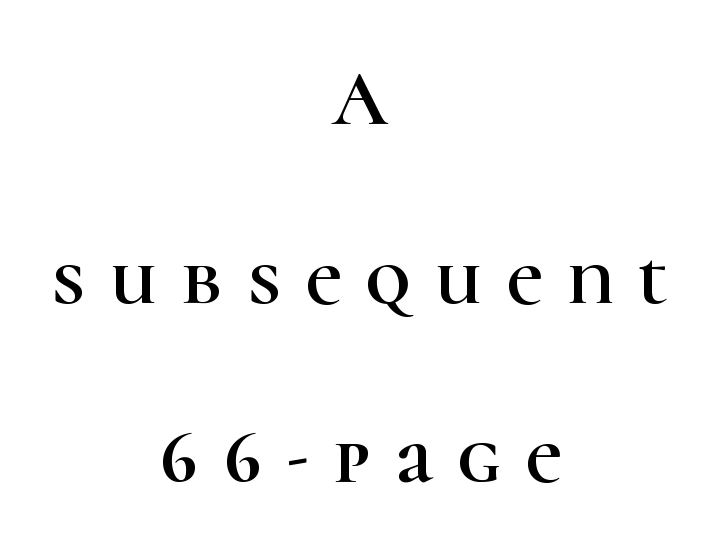
Glance below the letters and you will spot only blank space. The leading is generous, giving the passage an open texture. Old-style or modern, the face here clearly has serifs. Upright lettering throughout. The letters advance in unequal steps, a hallmark of proportional type.
